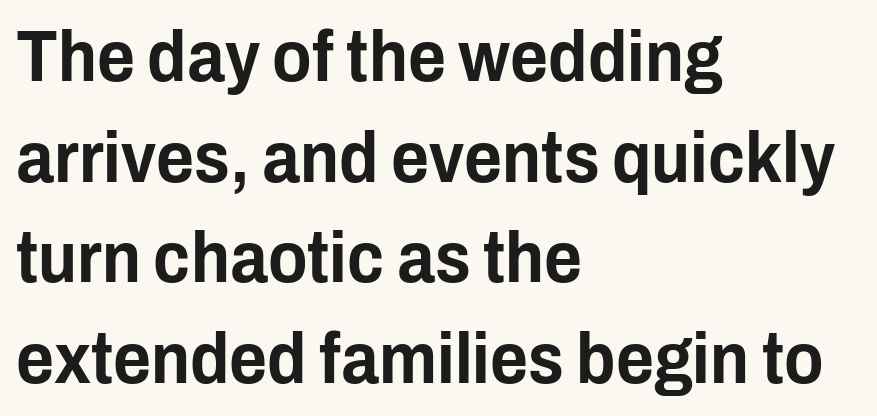
Line starts are locked; line ends wander. No italicization has been applied; the sample stays upright. Is there much room between lines? A standard amount, neither cramped nor airy. Just letters on the line, the space beneath them empty.
